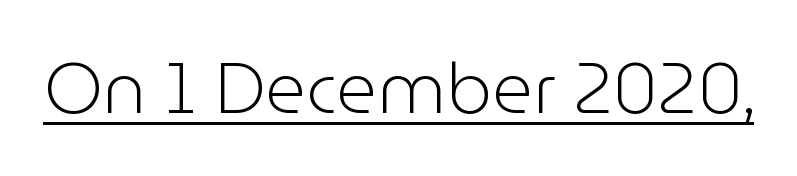
The image shows 71 px light sans-serif type, upright; set normal letter spacing, underlined; low stroke contrast and a medium x-height.
